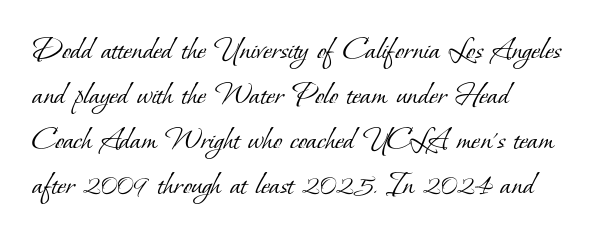
The strip under each line holds only bare page. These lines are rendered in a variable-pitch font. The rendering anchors every line to the left-hand side. Quick note: interline space is typical. The rendering keeps characters at their native spacing. Bold? No — there's no thickening of the strokes.
